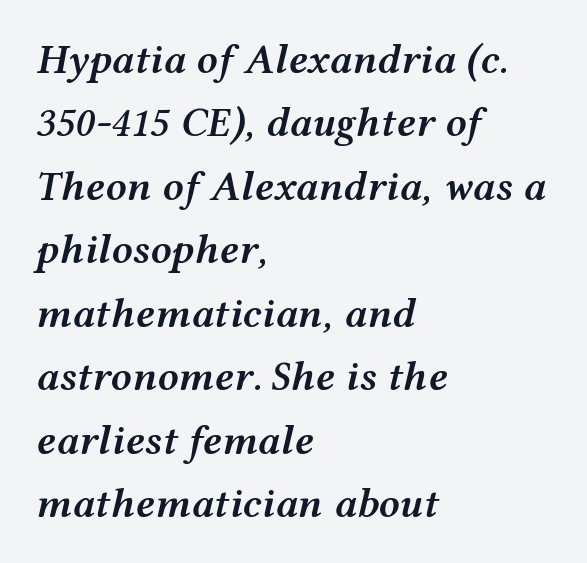
The image shows 42 px semibold, wide type, italic (leaning right); set left-aligned, normal line spacing (1.51x), normal letter spacing, not underlined; medium stroke contrast and a medium x-height.
